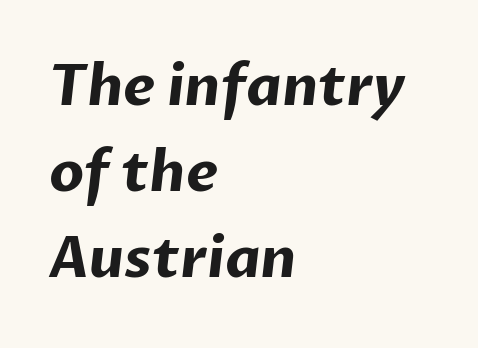
The image shows 56 px bold sans-serif type; set left-aligned, normal line spacing (1.54x), normal letter spacing, not underlined; low stroke contrast and a medium x-height.
